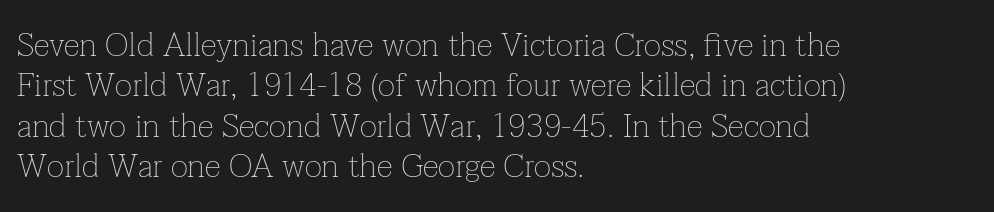
The image shows 33 px thin serif type, upright; set left-aligned, line spacing 1.22x, normal letter spacing, not underlined; low stroke contrast and a medium x-height.
